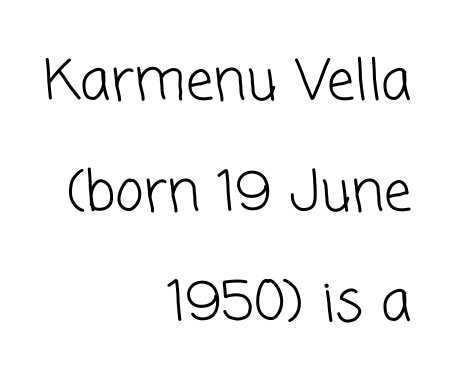
{"serif": "no", "bold": "no", "weight": "light", "width": "normal", "stroke_contrast": "low", "x_height": "medium", "monospaced": "no", "underline": "no", "align": "right", "line_spacing": "loose", "line_spacing_ratio": 2.01, "letter_spacing": "normal", "letter_spacing_em": 0.0, "glyph_px": 55}
